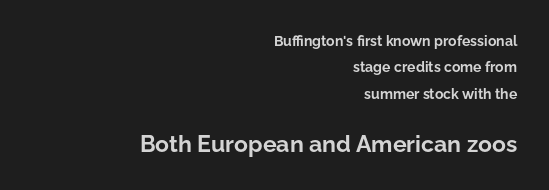
The area under the type is left untouched. Short and long lines alike share a common ending point at right. The designer gave the closing block more size than the opening block. On the weight axis this lands at bold, roughly 700. Honestly, the letter spacing is just normal — you wouldn't notice it. Unlike italic type, these characters show no tilt at all.
